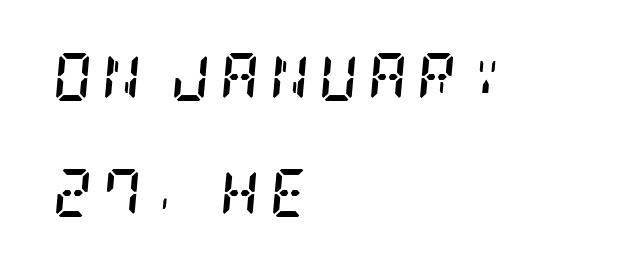
Is the type bold? Yes — the strokes are clearly thick and heavy. Spacing between characters has been opened up far beyond the box default. A serif font was chosen for this passage. This sample uses an oblique cut, with every glyph tilted off the vertical. Vertical spacing — loose. A bare baseline throughout the passage.
